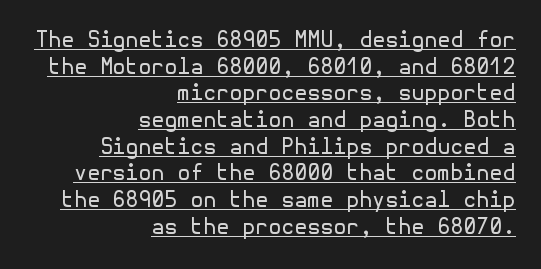
Q: Is the text bold? A: No.
Q: Is the text italic (slanted)? A: No, it is upright.
Q: Is the text underlined? A: Yes.
Q: How is the paragraph aligned? A: Right-aligned.
Q: Is the spacing between letters normal or unusually wide? A: Normal.
Q: Is the spacing between lines tight, normal or loose? A: Normal.
